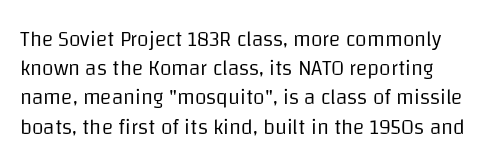
{"italic": "no", "bold": "no", "underline": "no", "line_spacing": "normal", "line_spacing_ratio": 1.39, "letter_spacing": "normal", "letter_spacing_em": 0.0, "glyph_px": 21}
